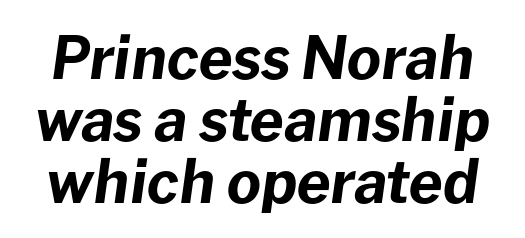
{"italic": "yes", "lean": "right", "slant_degrees": 8, "bold": "yes", "weight": "bold", "width": "normal", "stroke_contrast": "low", "x_height": "medium", "monospaced": "no", "underline": "no", "line_spacing": "tight", "line_spacing_ratio": 1.05, "letter_spacing": "normal", "letter_spacing_em": 0.0, "glyph_px": 59}
